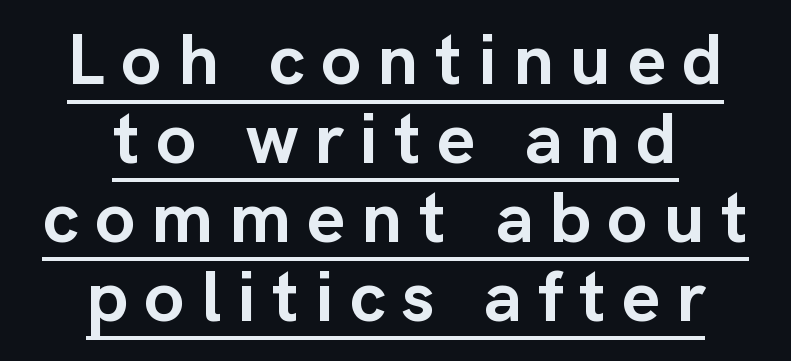
Unlike a traditional serif, this face leaves its strokes unadorned. You could barely slide anything between these rows. Horizontal alignment here is central, giving a formal, balanced look. Honestly, the letter spacing is so wide it's the main thing you notice.
